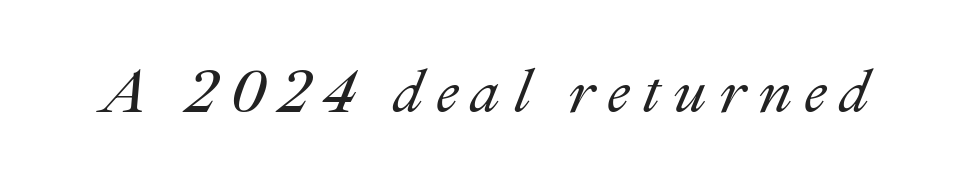
The image shows 61 px text type, italic (leaning right); set unusually wide letter spacing (+0.2 em), not underlined; medium stroke contrast and a small x-height.
